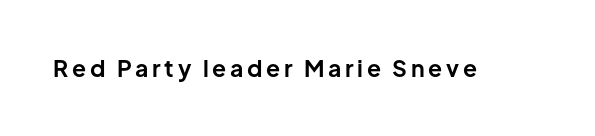
{"italic": "no", "bold": "yes", "underline": "no", "glyph_px": 23}
